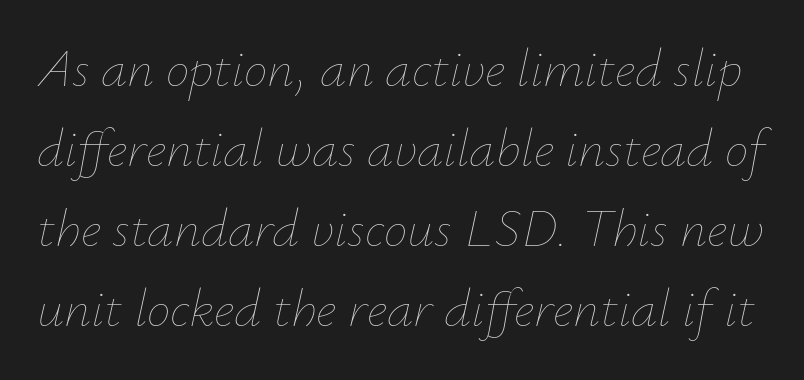
Q: Is the text bold? A: No.
Q: Is the text italic (slanted)? A: Yes, it leans right by about 12 degrees.
Q: Is the text underlined? A: No.
Q: Is the spacing between letters normal or unusually wide? A: Normal.
Q: Is the spacing between lines tight, normal or loose? A: Normal.
Q: Width (condensed, normal, or wide)? A: Normal.
Q: Stroke contrast? A: Low.
Q: x-height? A: Small.
Q: Monospaced? A: No.
